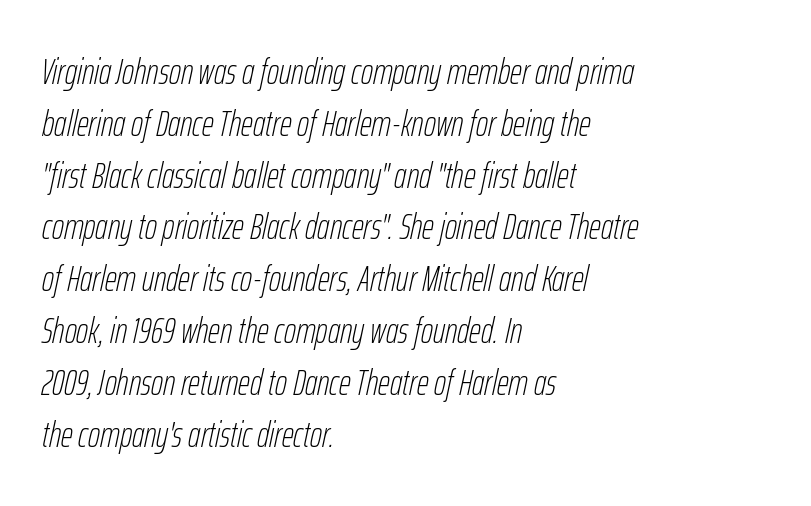
{"italic": "yes", "lean": "right", "slant_degrees": 12, "bold": "no", "weight": "thin", "width": "condensed", "stroke_contrast": "low", "x_height": "medium", "monospaced": "no", "underline": "no", "align": "left", "line_spacing": "normal", "line_spacing_ratio": 1.4, "letter_spacing": "normal", "letter_spacing_em": 0.0, "glyph_px": 37}
